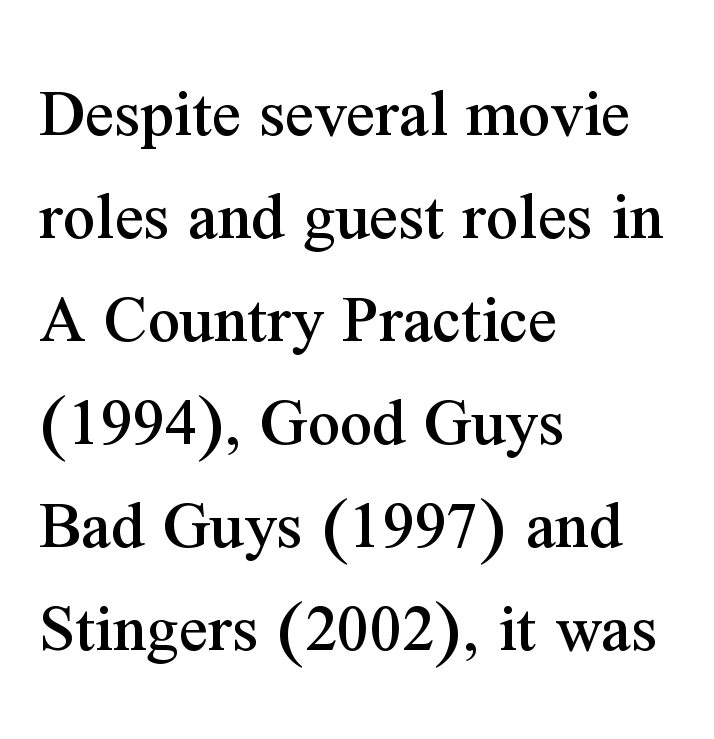
The image shows 71 px serif type, upright; set left-aligned, normal line spacing (1.45x), normal letter spacing, not underlined; medium stroke contrast and a medium x-height.
